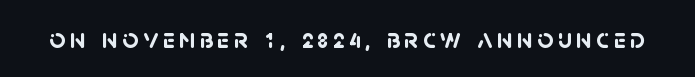
Q: Is the text bold? A: Yes.
Q: Is the typeface a serif or a sans-serif typeface? A: Sans-serif.
Q: Is the text underlined? A: No.
Q: Width (condensed, normal, or wide)? A: Normal.
Q: Stroke contrast? A: Low.
Q: x-height? A: Large.
Q: Monospaced? A: No.
